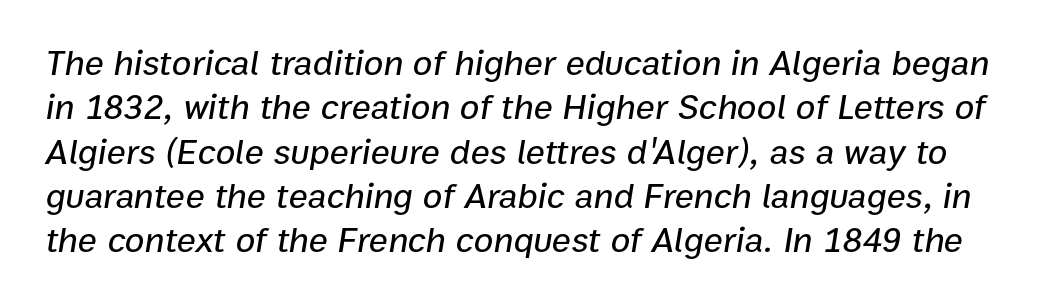
Only glyphs here, with clear space below each row. Standard letterfit; no display-style spreading of the glyphs. When letters slant like this, we call the style italic. Do the characters align in a grid? No, the font is proportional.
